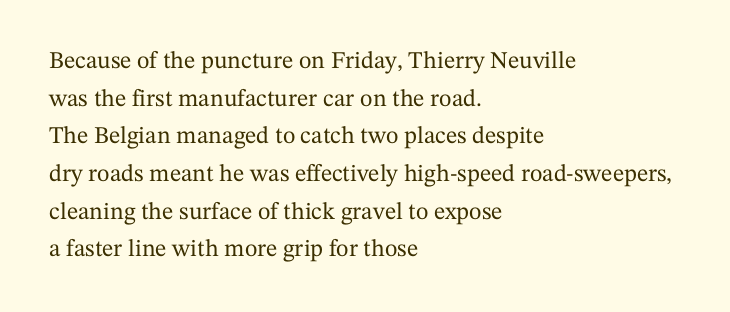
Students, observe: this is what conventionally led text looks like. When letters stand straight like this, we call the style roman or upright. Horizontally, the lines are justified to the leading edge only. The type is set solid horizontally, with unmodified tracking. The baseline area is clear.
